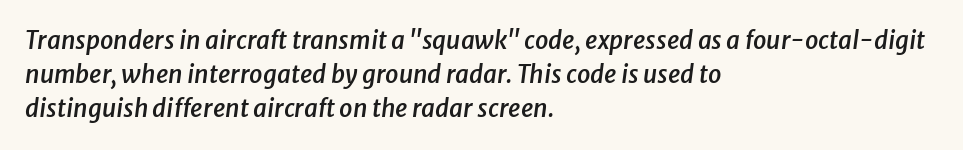
Q: Is the text bold? A: Semi-bold.
Q: Is the text italic (slanted)? A: Yes, it leans right by about 8 degrees.
Q: Is the text underlined? A: No.
Q: How is the paragraph aligned? A: Left-aligned.
Q: Is the spacing between letters normal or unusually wide? A: Normal.
Q: Is the spacing between lines tight, normal or loose? A: Normal.
